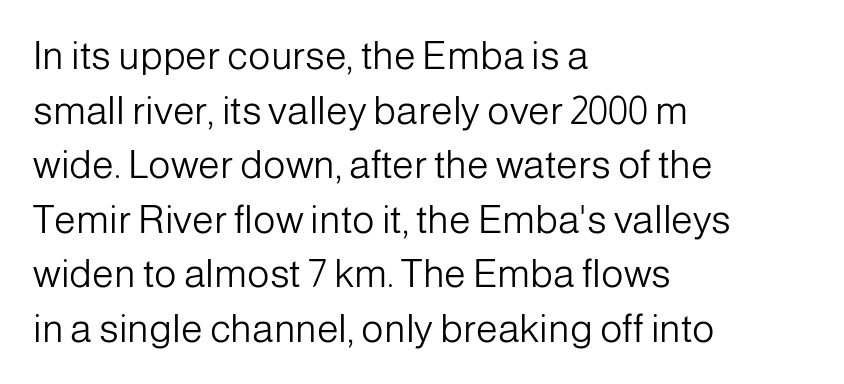
{"serif": "no", "italic": "no", "bold": "no", "weight": "light", "width": "normal", "stroke_contrast": "low", "x_height": "medium", "monospaced": "no", "underline": "no", "align": "left", "line_spacing": "normal", "line_spacing_ratio": 1.4, "letter_spacing": "normal", "letter_spacing_em": 0.0, "glyph_px": 39}
